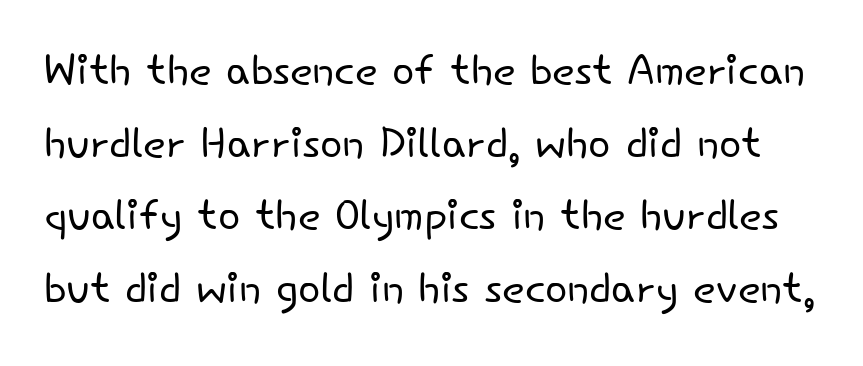
The image shows 59 px light sans-serif type, upright; set line spacing 1.23x, normal letter spacing, not underlined; low stroke contrast and a small x-height.
